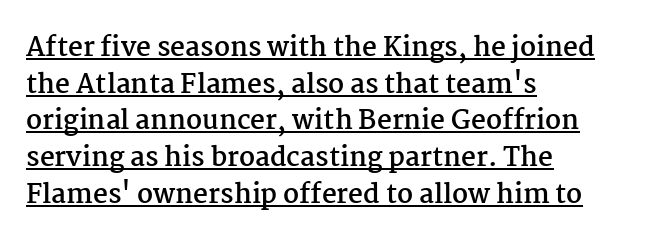
Vertical spacing — default. The type sits square on the baseline with zero lean. Compared with undecorated copy, this sample adds a rule below the words. This rendering leaves character spacing at its baseline value. Line beginnings align vertically; line endings do not. Notice how thick the strokes are: this is what a full bold looks like.
